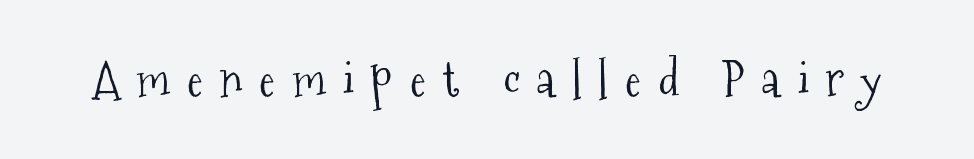
Q: Is the text bold? A: No.
Q: Is the text italic (slanted)? A: No, it is upright.
Q: Is the typeface a serif or a sans-serif typeface? A: Serif.
Q: Is the text underlined? A: No.
Q: Is the spacing between letters normal or unusually wide? A: Unusually wide.
Q: Width (condensed, normal, or wide)? A: Condensed.
Q: Stroke contrast? A: Medium.
Q: x-height? A: Medium.
Q: Monospaced? A: No.
